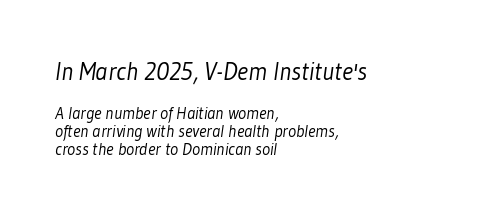
The image shows 25 px text type; set left-aligned, tight line spacing (1.07x), normal letter spacing, not underlined; the first (top) block is 1.47x larger.
